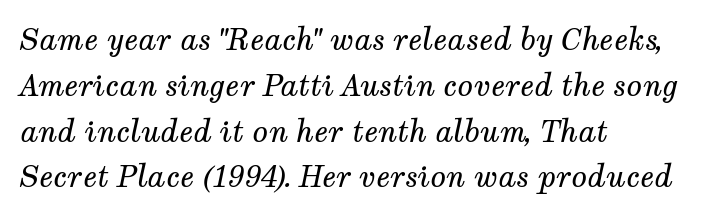
This rendering features lettering with no underline. Spacing between characters is what you'd get straight out of the box. Think of a printed novel: that variable character pitch is what you see here. This block has exactly the height ordinary leading produces.
